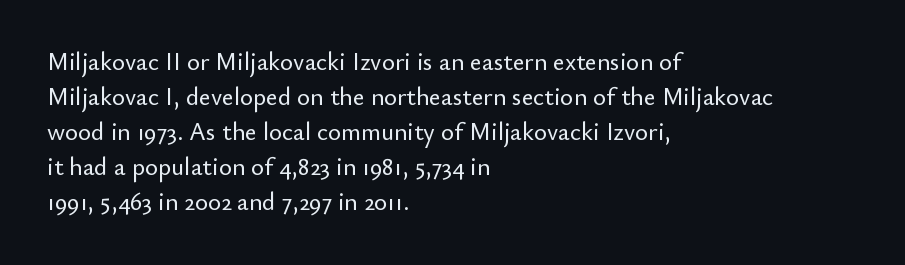
The rendering uses a moderate line-height, typical for paragraphs. A typesetter would call this zero additional tracking. Teacher's note: observe the even left margin — that is flush-left alignment. The string is rendered with underlining switched off. Posture: straight, roman, zero tilt.
